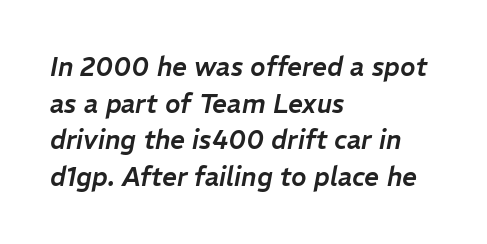
The image shows 26 px text type, italic (leaning right); set left-aligned, normal line spacing (1.41x), normal letter spacing, not underlined.
